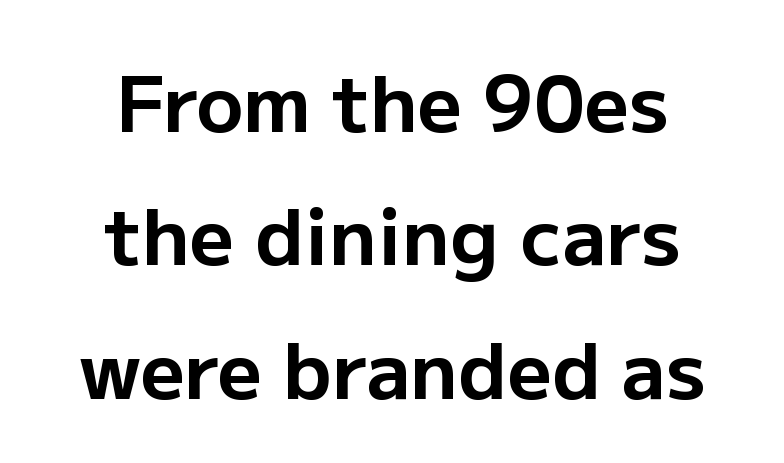
Q: Is the text bold? A: Yes.
Q: Is the text italic (slanted)? A: No, it is upright.
Q: Is the typeface a serif or a sans-serif typeface? A: Sans-serif.
Q: Is the text underlined? A: No.
Q: How is the paragraph aligned? A: Centered.
Q: Is the spacing between letters normal or unusually wide? A: Normal.
Q: Width (condensed, normal, or wide)? A: Normal.
Q: Stroke contrast? A: Low.
Q: x-height? A: Medium.
Q: Monospaced? A: No.
